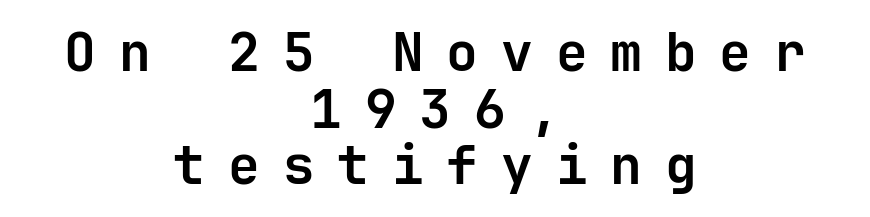
Q: Is the text bold? A: Yes.
Q: Is the text italic (slanted)? A: No, it is upright.
Q: Is the typeface a serif or a sans-serif typeface? A: Sans-serif.
Q: Is the text underlined? A: No.
Q: How is the paragraph aligned? A: Centered.
Q: Is the spacing between letters normal or unusually wide? A: Unusually wide.
Q: Is the spacing between lines tight, normal or loose? A: Tight.
Q: Width (condensed, normal, or wide)? A: Normal.
Q: Stroke contrast? A: Low.
Q: x-height? A: Medium.
Q: Monospaced? A: Yes.
